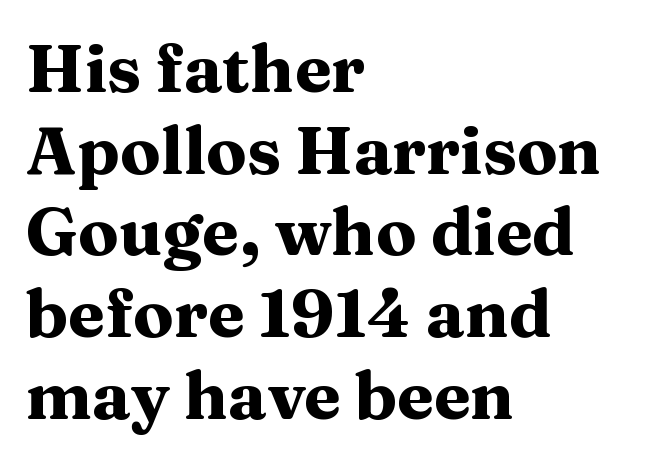
Posture: vertical. Bare-footed words on every line. Set as a true bold cut, around the 700 mark. These lines are rendered in a variable-pitch font. Horizontal alignment here is leftward, the default for most running prose.
